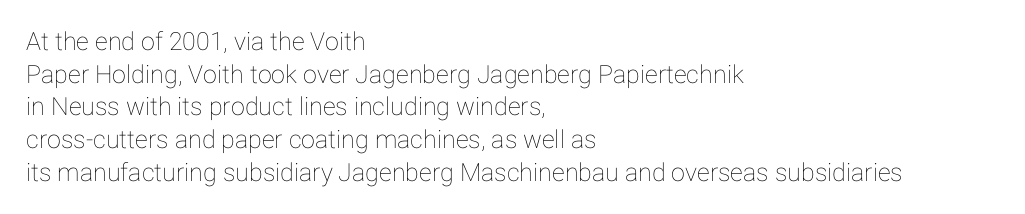
Q: Is the text italic (slanted)? A: No, it is upright.
Q: Is the text underlined? A: No.
Q: How is the paragraph aligned? A: Left-aligned.
Q: Is the spacing between letters normal or unusually wide? A: Normal.
Q: Is the spacing between lines tight, normal or loose? A: Normal.
